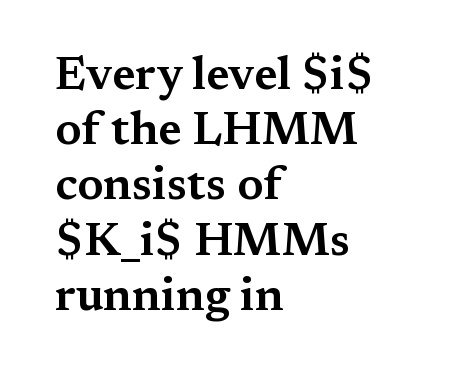
{"serif": "yes", "italic": "no", "width": "wide", "stroke_contrast": "medium", "x_height": "medium", "monospaced": "no", "underline": "no", "align": "left", "line_spacing_ratio": 1.2, "letter_spacing": "normal", "letter_spacing_em": 0.0, "glyph_px": 46}
